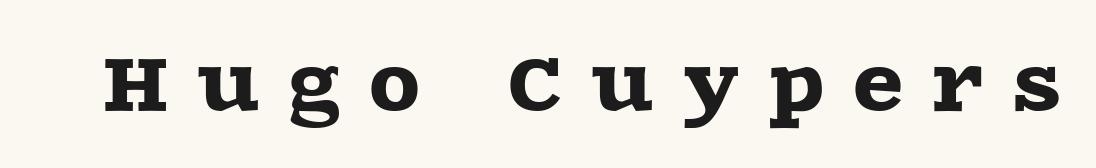
Q: Is the text italic (slanted)? A: No, it is upright.
Q: Is the typeface a serif or a sans-serif typeface? A: Serif.
Q: Is the text underlined? A: No.
Q: Is the spacing between letters normal or unusually wide? A: Unusually wide.
Q: Width (condensed, normal, or wide)? A: Wide.
Q: x-height? A: Large.
Q: Monospaced? A: No.
